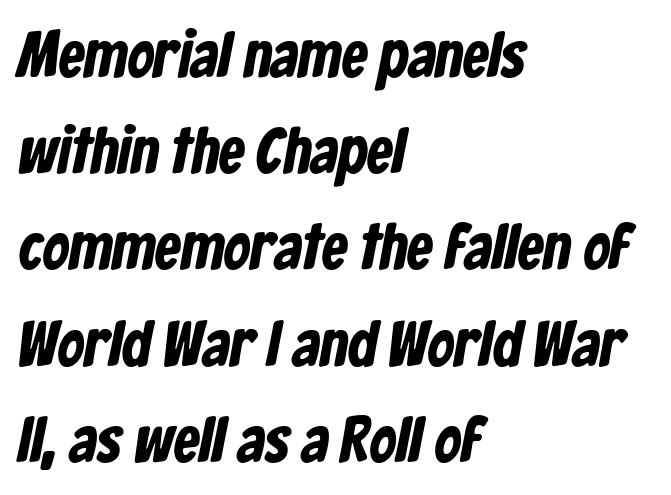
{"serif": "no", "bold": "yes", "weight": "bold", "width": "condensed", "stroke_contrast": "low", "x_height": "medium", "monospaced": "no", "underline": "no", "align": "left", "line_spacing": "normal", "line_spacing_ratio": 1.48, "letter_spacing": "normal", "letter_spacing_em": 0.0, "glyph_px": 65}
